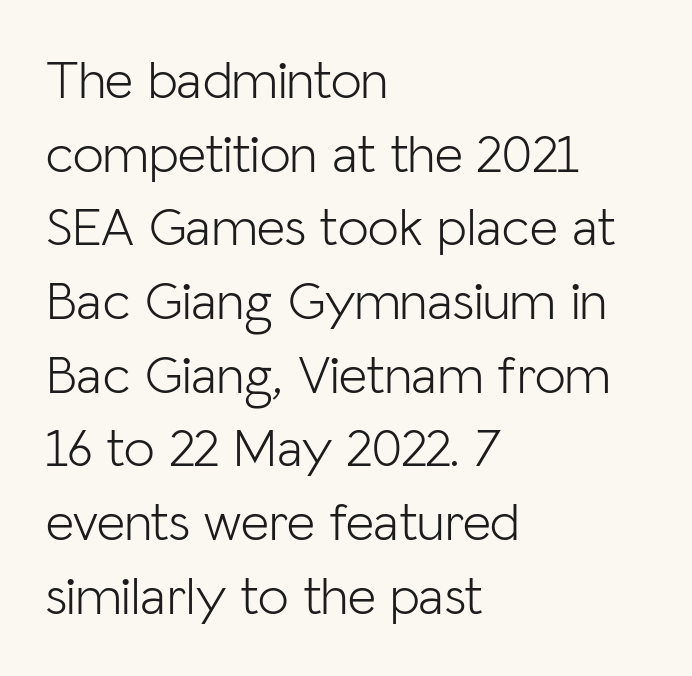
The image shows 55 px light sans-serif type, upright; set left-aligned, normal line spacing (1.34x), normal letter spacing, not underlined; low stroke contrast and a medium x-height.
